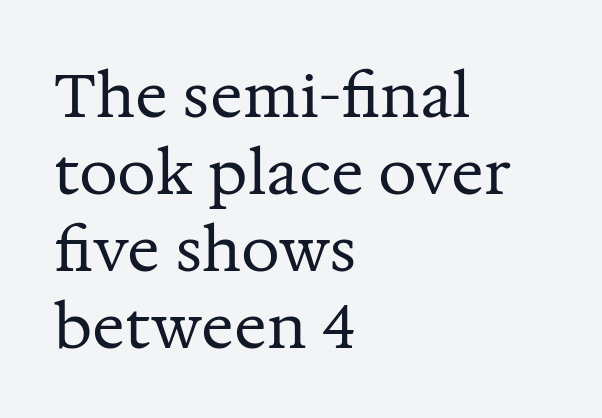
The image shows 61 px regular-weight serif type, upright; set left-aligned, normal line spacing (1.26x), normal letter spacing, not underlined; medium stroke contrast and a medium x-height.
